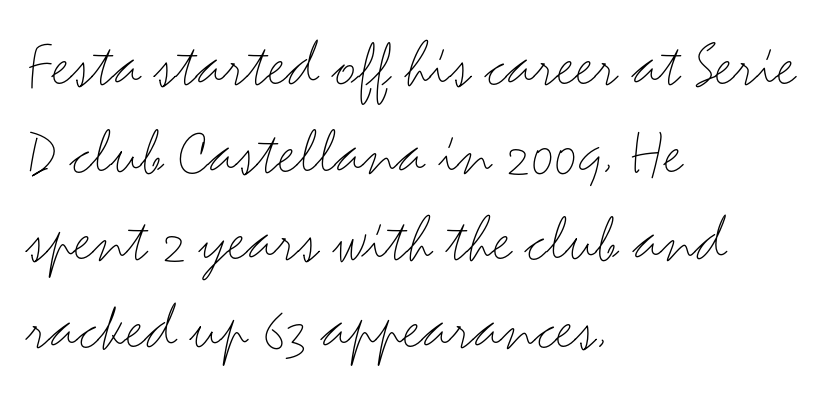
{"serif": "no", "bold": "no", "weight": "light", "width": "wide", "stroke_contrast": "medium", "x_height": "small", "monospaced": "no", "underline": "no", "align": "left", "line_spacing": "normal", "line_spacing_ratio": 1.29, "letter_spacing": "normal", "letter_spacing_em": 0.0, "glyph_px": 68}
